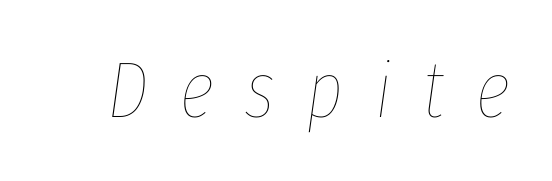
{"italic": "yes", "lean": "right", "slant_degrees": 8, "bold": "no", "weight": "thin", "width": "condensed", "stroke_contrast": "low", "x_height": "medium", "monospaced": "no", "underline": "no", "letter_spacing": "wide", "letter_spacing_em": 0.4, "glyph_px": 79}
